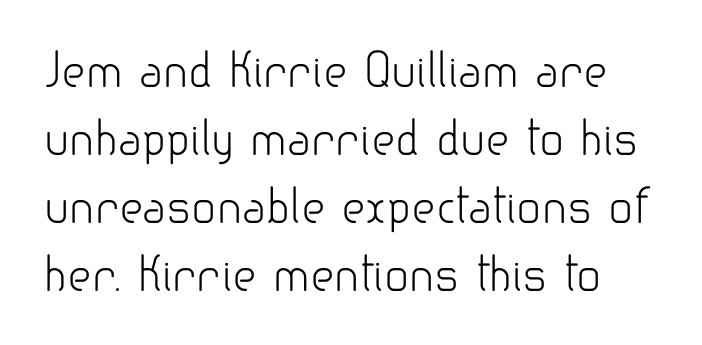
The image shows 46 px light sans-serif type, upright; set normal line spacing (1.48x), normal letter spacing, not underlined; low stroke contrast and a small x-height.
